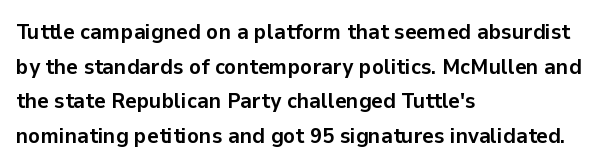
This sample uses an upright cut, with every glyph sitting square on the baseline. Whoever set this chose a conventional vertical rhythm. Students, note that the glyphs here touch the page at normal intervals. Strokes here are thick enough to call this a true bold.
